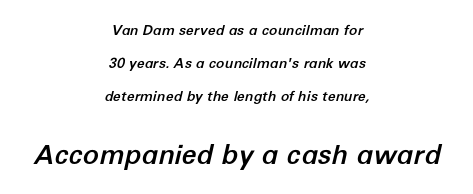
{"italic": "yes", "lean": "right", "slant_degrees": 12, "underline": "no", "align": "center", "line_spacing": "loose", "line_spacing_ratio": 2.34, "letter_spacing": "normal", "letter_spacing_em": 0.0, "larger_block": "second", "size_ratio": 1.93, "glyph_px": 27}
